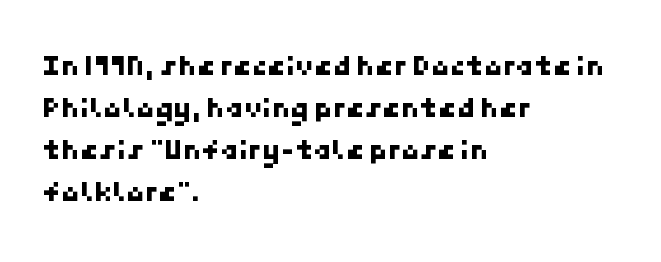
Q: Is the typeface a serif or a sans-serif typeface? A: Sans-serif.
Q: Is the text underlined? A: No.
Q: How is the paragraph aligned? A: Left-aligned.
Q: Is the spacing between letters normal or unusually wide? A: Normal.
Q: Is the spacing between lines tight, normal or loose? A: Normal.
Q: Width (condensed, normal, or wide)? A: Normal.
Q: Stroke contrast? A: Low.
Q: x-height? A: Medium.
